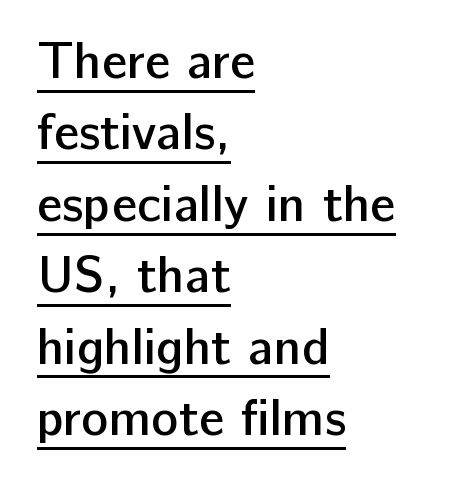
Q: Is the text bold? A: Semi-bold.
Q: Is the text italic (slanted)? A: No, it is upright.
Q: Is the typeface a serif or a sans-serif typeface? A: Sans-serif.
Q: Is the text underlined? A: Yes.
Q: How is the paragraph aligned? A: Left-aligned.
Q: Is the spacing between letters normal or unusually wide? A: Normal.
Q: Is the spacing between lines tight, normal or loose? A: Normal.
Q: Width (condensed, normal, or wide)? A: Normal.
Q: Stroke contrast? A: Low.
Q: x-height? A: Medium.
Q: Monospaced? A: No.
